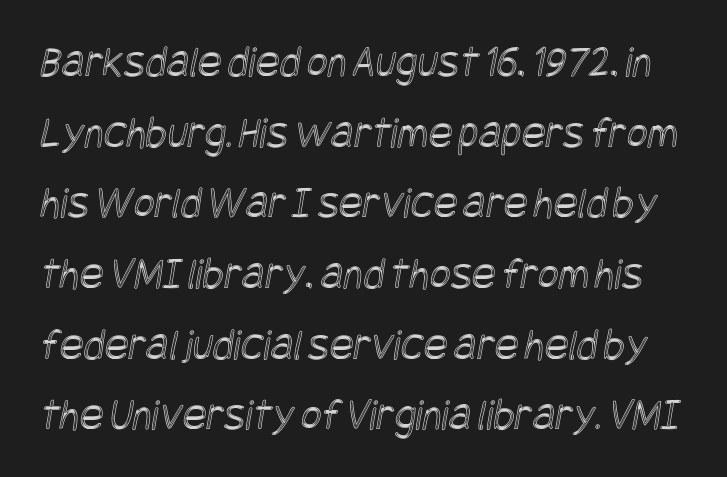
Q: Is the text underlined? A: No.
Q: Is the spacing between letters normal or unusually wide? A: Normal.
Q: Is the spacing between lines tight, normal or loose? A: Normal.
Q: Width (condensed, normal, or wide)? A: Condensed.
Q: x-height? A: Large.
